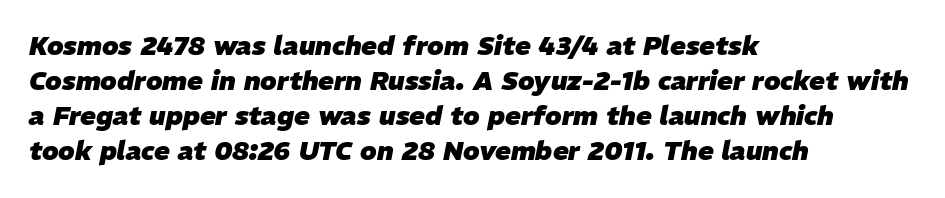
Q: Is the text bold? A: Yes.
Q: Is the text italic (slanted)? A: Yes, it leans right by about 11 degrees.
Q: Is the text underlined? A: No.
Q: How is the paragraph aligned? A: Left-aligned.
Q: Is the spacing between letters normal or unusually wide? A: Normal.
Q: Is the spacing between lines tight, normal or loose? A: Normal.
